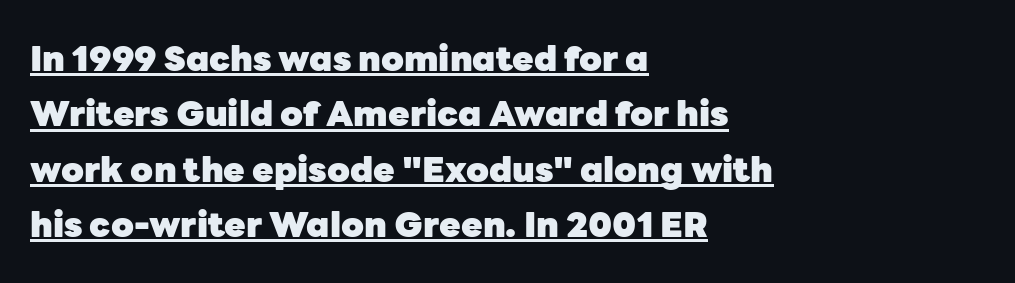
Unlike italic type, these characters show no tilt at all. The rendering shows plain stroke endings on the letterforms — a sans-serif design. The line texture is even and compact thanks to regular tracking. Leading: standard. Line beginnings align vertically; line endings do not.
